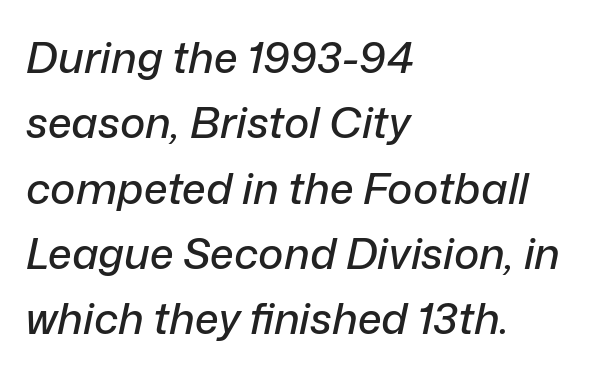
The space beneath each line is pristine and unruled. The typography opts for an oblique posture over an upright one. Horizontal bands of white between lines are of average thickness. The rendering uses natural spacing where letterforms have individual widths. The tracking reads as untouched default to a designer's eye. The compositor pushed each line to the left boundary.
